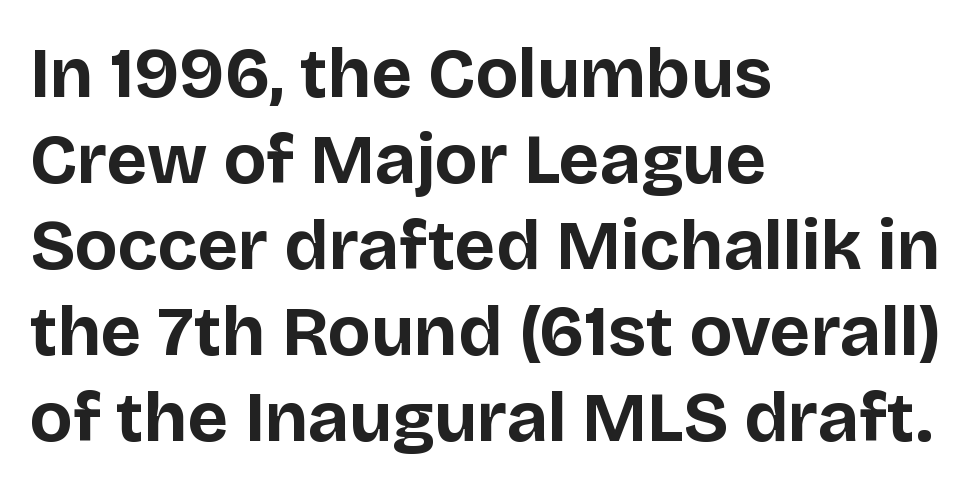
Q: Is the text bold? A: Yes.
Q: Is the text italic (slanted)? A: No, it is upright.
Q: Is the typeface a serif or a sans-serif typeface? A: Sans-serif.
Q: Is the text underlined? A: No.
Q: How is the paragraph aligned? A: Left-aligned.
Q: Is the spacing between letters normal or unusually wide? A: Normal.
Q: Width (condensed, normal, or wide)? A: Normal.
Q: Stroke contrast? A: Low.
Q: x-height? A: Large.
Q: Monospaced? A: No.
